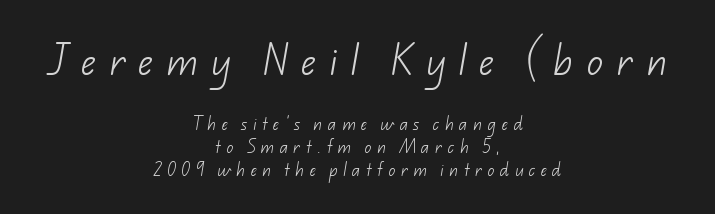
Q: Is the text bold? A: No.
Q: Is the typeface a serif or a sans-serif typeface? A: Sans-serif.
Q: Is the text underlined? A: No.
Q: How is the paragraph aligned? A: Centered.
Q: Is the spacing between letters normal or unusually wide? A: Unusually wide.
Q: Is the spacing between lines tight, normal or loose? A: Normal.
Q: Which block of text is set in a larger size, the first (top) or the second (bottom)? A: The first (top) one.
Q: Width (condensed, normal, or wide)? A: Normal.
Q: Stroke contrast? A: Low.
Q: x-height? A: Small.
Q: Monospaced? A: No.
